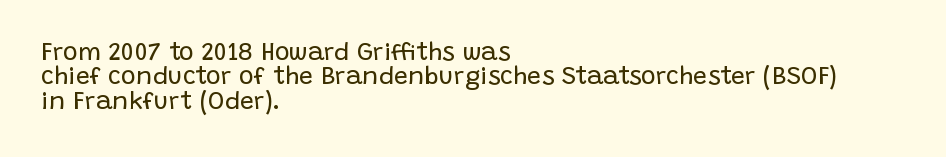
The image shows 25 px text type, upright; set left-aligned, tight line spacing (0.98x), normal letter spacing, not underlined.
